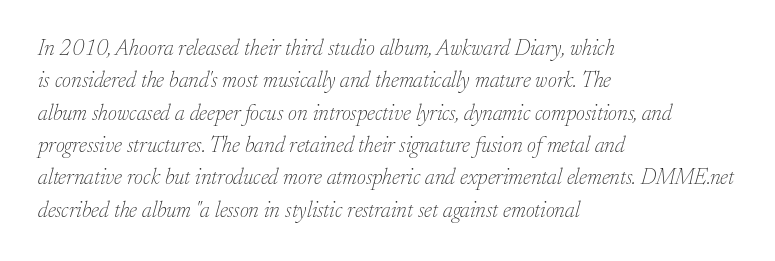
{"italic": "yes", "lean": "right", "slant_degrees": 17, "bold": "no", "underline": "no", "align": "left", "line_spacing": "normal", "line_spacing_ratio": 1.47, "letter_spacing": "normal", "letter_spacing_em": 0.0, "glyph_px": 22}
